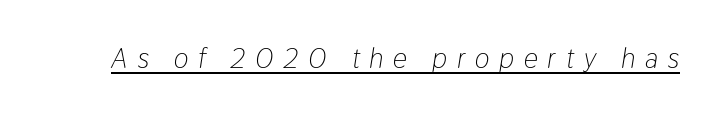
The passage shown has open, widely tracked lettering throughout. Style check: oblique. You could not count columns in this text — the font is proportionally spaced. Weight: not bold — regular or lighter. A typographer would call this underscored text.
